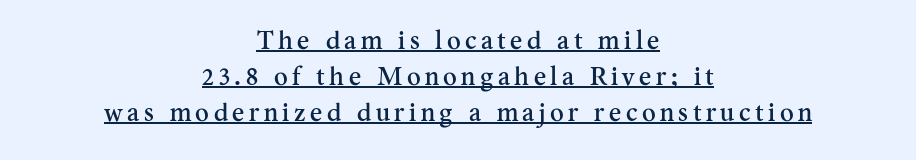
The image shows 26 px text type, upright; set centered, normal line spacing (1.39x), underlined.
